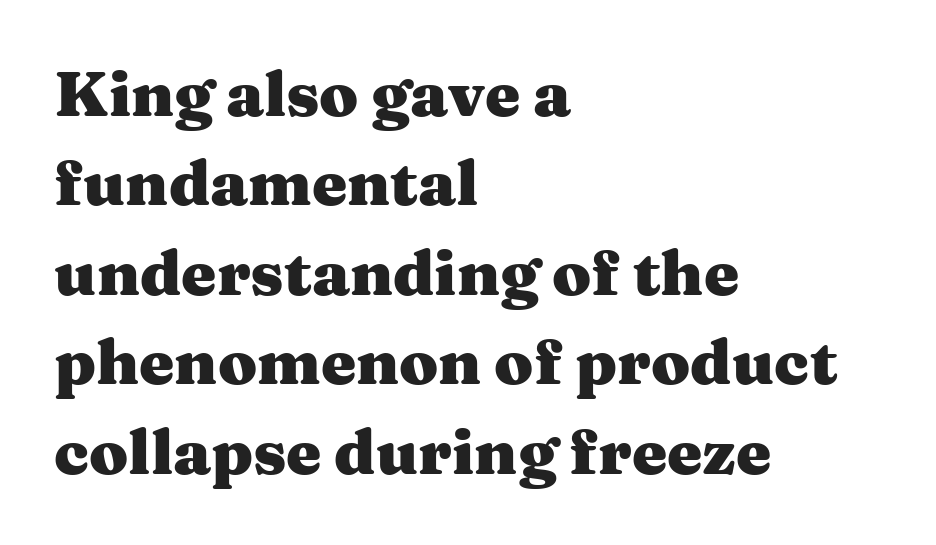
The image shows 63 px heavy, wide serif type, upright; set left-aligned, normal line spacing (1.42x), normal letter spacing, not underlined; medium stroke contrast and a medium x-height.
